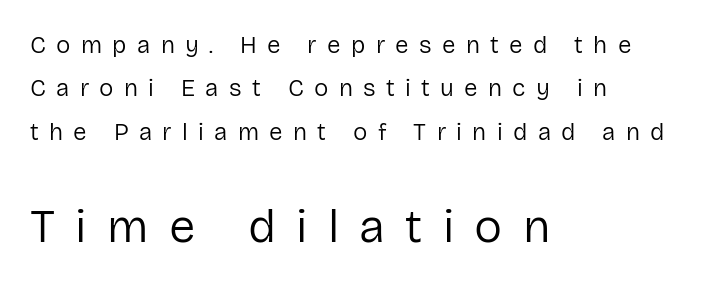
Q: Is the text bold? A: No.
Q: Is the text italic (slanted)? A: No, it is upright.
Q: Is the typeface a serif or a sans-serif typeface? A: Sans-serif.
Q: Is the text underlined? A: No.
Q: How is the paragraph aligned? A: Left-aligned.
Q: Is the spacing between letters normal or unusually wide? A: Unusually wide.
Q: Which block of text is set in a larger size, the first (top) or the second (bottom)? A: The second (bottom) one.
Q: Width (condensed, normal, or wide)? A: Normal.
Q: Stroke contrast? A: Low.
Q: x-height? A: Medium.
Q: Monospaced? A: No.
